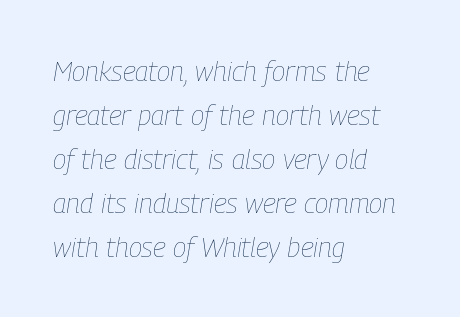
Looks like regular typesetting: each glyph gets only the width it needs. Observe the ordinary spacing: letters are neighbours, not strangers. Vertically, the passage feels balanced, rows spaced as you'd expect. Ink coverage per letter is moderate at most. Just letters on the line, the space beneath them empty.
